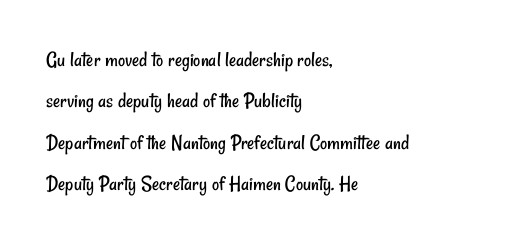
Q: Is the text bold? A: No.
Q: Is the text underlined? A: No.
Q: How is the paragraph aligned? A: Left-aligned.
Q: Is the spacing between letters normal or unusually wide? A: Normal.
